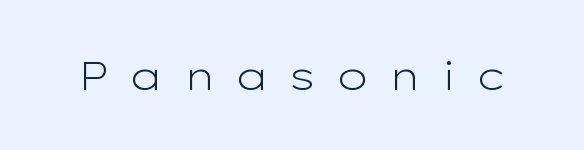
{"serif": "no", "italic": "no", "bold": "no", "weight": "light", "width": "wide", "stroke_contrast": "low", "x_height": "medium", "monospaced": "no", "underline": "no", "letter_spacing": "wide", "letter_spacing_em": 0.49, "glyph_px": 40}
